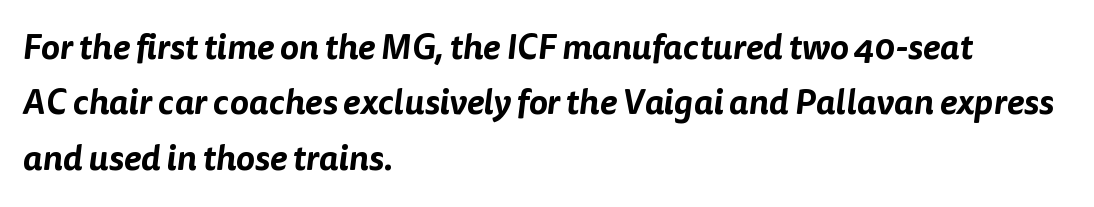
Q: Is the typeface a serif or a sans-serif typeface? A: Sans-serif.
Q: Is the text underlined? A: No.
Q: How is the paragraph aligned? A: Left-aligned.
Q: Is the spacing between letters normal or unusually wide? A: Normal.
Q: Is the spacing between lines tight, normal or loose? A: Normal.
Q: Width (condensed, normal, or wide)? A: Normal.
Q: Stroke contrast? A: Low.
Q: x-height? A: Medium.
Q: Monospaced? A: No.
